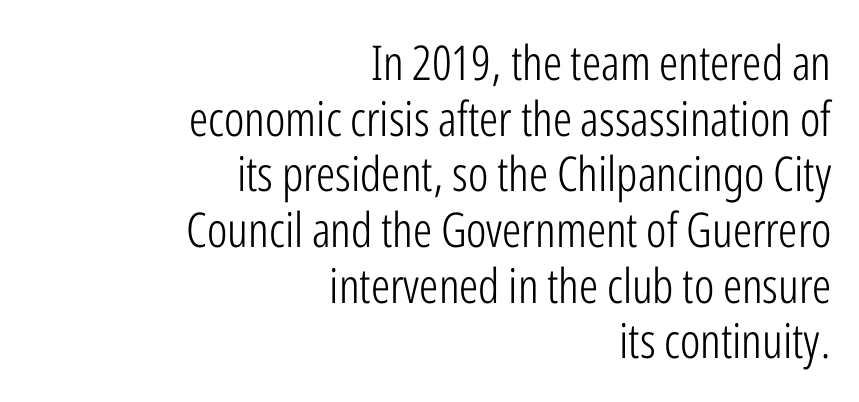
The image shows 48 px light, condensed sans-serif type, upright; set right-aligned, line spacing 1.16x, normal letter spacing, not underlined; low stroke contrast and a medium x-height.
